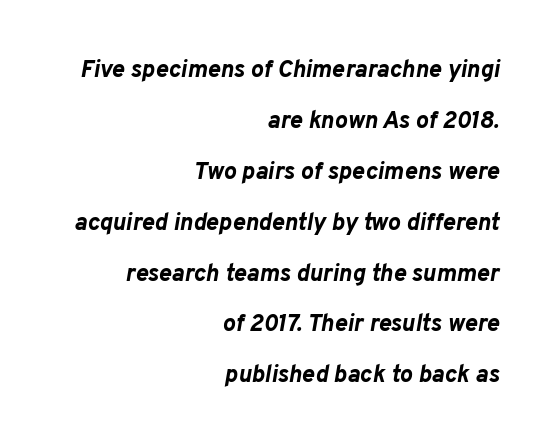
{"italic": "yes", "lean": "right", "slant_degrees": 10, "bold": "yes", "underline": "no", "align": "right", "line_spacing": "loose", "line_spacing_ratio": 2.12, "letter_spacing": "normal", "letter_spacing_em": 0.0, "glyph_px": 24}
